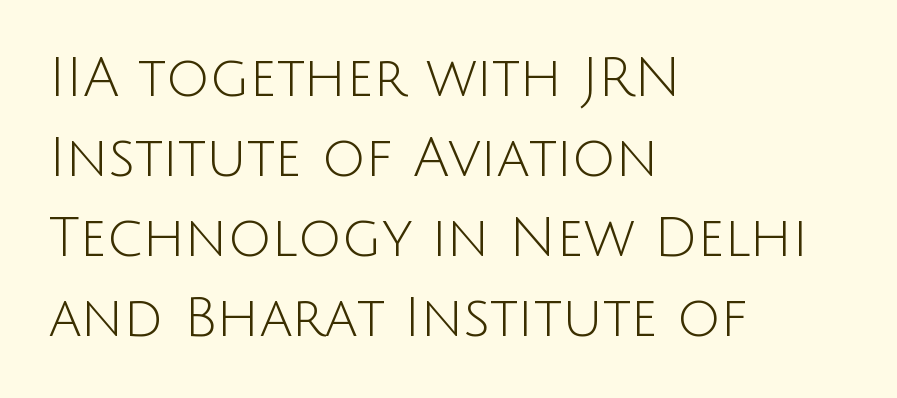
Q: Is the text bold? A: No.
Q: Is the text italic (slanted)? A: No, it is upright.
Q: Is the typeface a serif or a sans-serif typeface? A: Sans-serif.
Q: Is the text underlined? A: No.
Q: How is the paragraph aligned? A: Left-aligned.
Q: Is the spacing between letters normal or unusually wide? A: Normal.
Q: Is the spacing between lines tight, normal or loose? A: Normal.
Q: Width (condensed, normal, or wide)? A: Normal.
Q: Stroke contrast? A: Low.
Q: x-height? A: Large.
Q: Monospaced? A: No.
